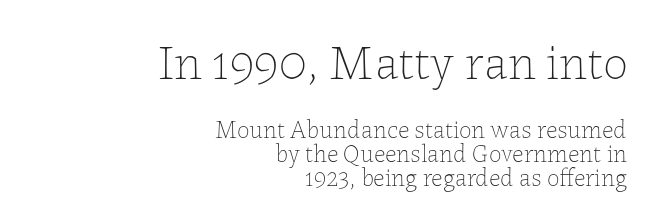
Q: Is the text bold? A: No.
Q: Is the text italic (slanted)? A: No, it is upright.
Q: Is the text underlined? A: No.
Q: How is the paragraph aligned? A: Right-aligned.
Q: Is the spacing between letters normal or unusually wide? A: Normal.
Q: Is the spacing between lines tight, normal or loose? A: Tight.
Q: Which block of text is set in a larger size, the first (top) or the second (bottom)? A: The first (top) one.
Q: Width (condensed, normal, or wide)? A: Normal.
Q: Stroke contrast? A: Low.
Q: x-height? A: Medium.
Q: Monospaced? A: No.
